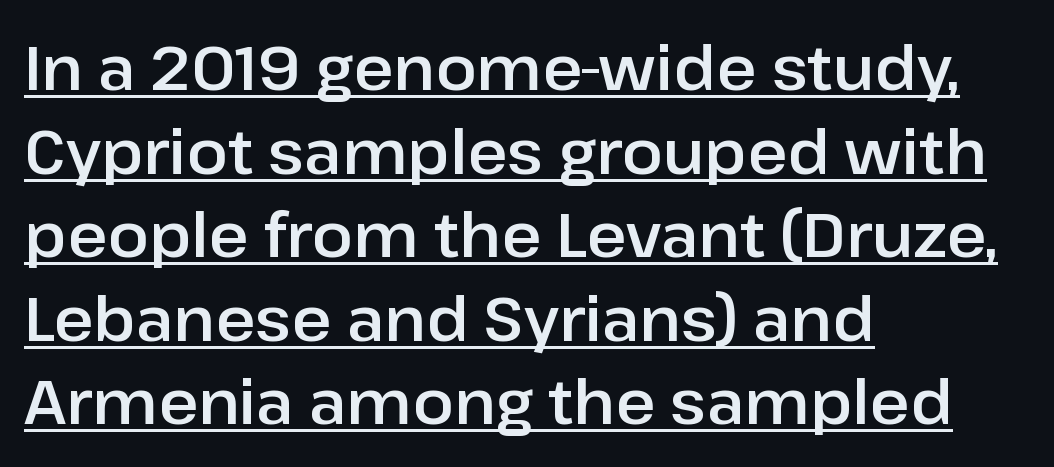
Q: Is the text italic (slanted)? A: No, it is upright.
Q: Is the typeface a serif or a sans-serif typeface? A: Sans-serif.
Q: Is the text underlined? A: Yes.
Q: How is the paragraph aligned? A: Left-aligned.
Q: Is the spacing between letters normal or unusually wide? A: Normal.
Q: Is the spacing between lines tight, normal or loose? A: Normal.
Q: Width (condensed, normal, or wide)? A: Normal.
Q: Stroke contrast? A: Low.
Q: x-height? A: Medium.
Q: Monospaced? A: No.
